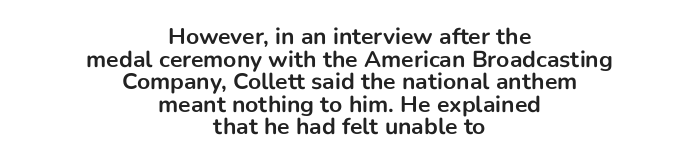
Q: Is the text bold? A: Yes.
Q: Is the text italic (slanted)? A: No, it is upright.
Q: Is the text underlined? A: No.
Q: How is the paragraph aligned? A: Centered.
Q: Is the spacing between letters normal or unusually wide? A: Normal.
Q: Is the spacing between lines tight, normal or loose? A: Tight.
